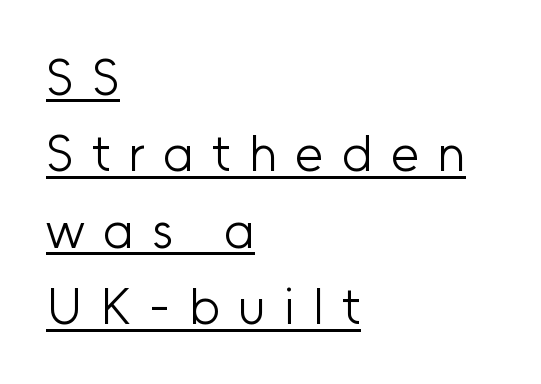
{"serif": "no", "italic": "no", "bold": "no", "weight": "light", "width": "normal", "stroke_contrast": "low", "x_height": "medium", "monospaced": "no", "underline": "yes", "align": "left", "line_spacing": "normal", "line_spacing_ratio": 1.5, "letter_spacing": "wide", "letter_spacing_em": 0.36, "glyph_px": 51}
